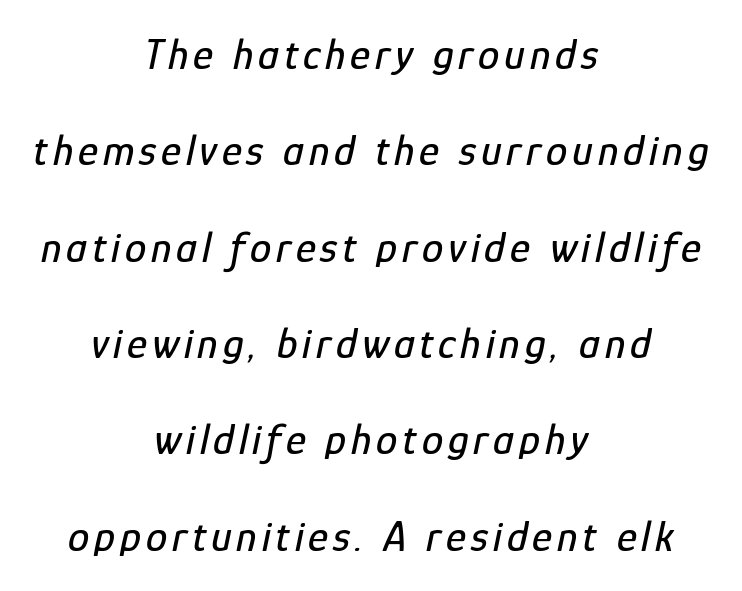
Q: Is the text italic (slanted)? A: Yes, it leans right by about 12 degrees.
Q: Is the text underlined? A: No.
Q: How is the paragraph aligned? A: Centered.
Q: Is the spacing between lines tight, normal or loose? A: Loose.
Q: Width (condensed, normal, or wide)? A: Condensed.
Q: Stroke contrast? A: Low.
Q: x-height? A: Medium.
Q: Monospaced? A: No.
